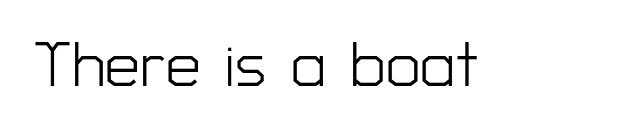
Q: Is the text bold? A: No.
Q: Is the text italic (slanted)? A: No, it is upright.
Q: Is the typeface a serif or a sans-serif typeface? A: Sans-serif.
Q: Is the text underlined? A: No.
Q: Is the spacing between letters normal or unusually wide? A: Normal.
Q: Width (condensed, normal, or wide)? A: Normal.
Q: Stroke contrast? A: Low.
Q: x-height? A: Medium.
Q: Monospaced? A: No.
